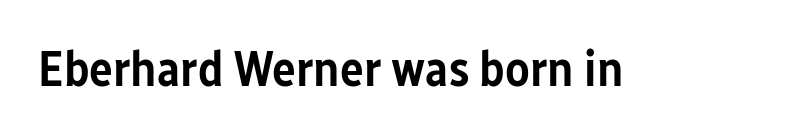
There is no visible air inserted between adjacent glyphs. The sample has been set in demibold, a notch under bold. Quick note: underline off. The rendering uses natural spacing where letterforms have individual widths.
